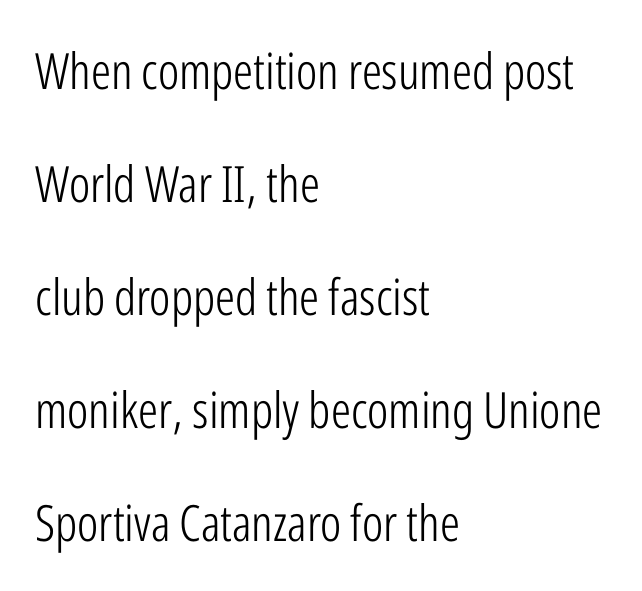
{"serif": "no", "italic": "no", "bold": "no", "weight": "light", "width": "condensed", "stroke_contrast": "low", "x_height": "medium", "monospaced": "no", "underline": "no", "align": "left", "line_spacing": "loose", "line_spacing_ratio": 2.26, "letter_spacing": "normal", "letter_spacing_em": 0.0, "glyph_px": 50}
